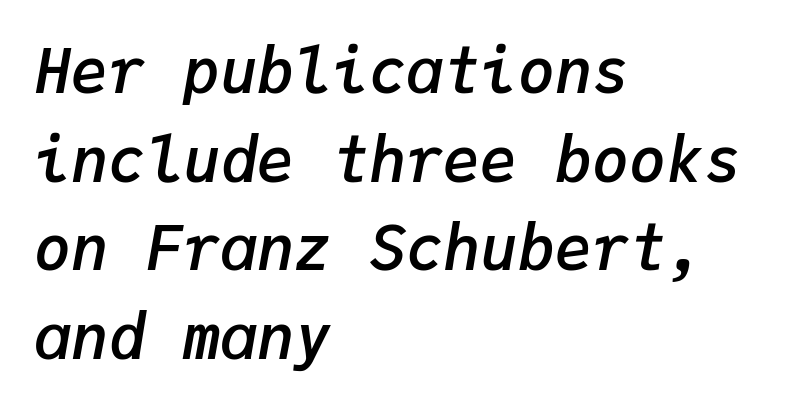
{"italic": "yes", "lean": "right", "slant_degrees": 9, "bold": "semi", "weight": "semibold", "width": "normal", "stroke_contrast": "low", "x_height": "medium", "monospaced": "yes", "underline": "no", "align": "left", "line_spacing": "normal", "line_spacing_ratio": 1.43, "letter_spacing": "normal", "letter_spacing_em": 0.0, "glyph_px": 62}
